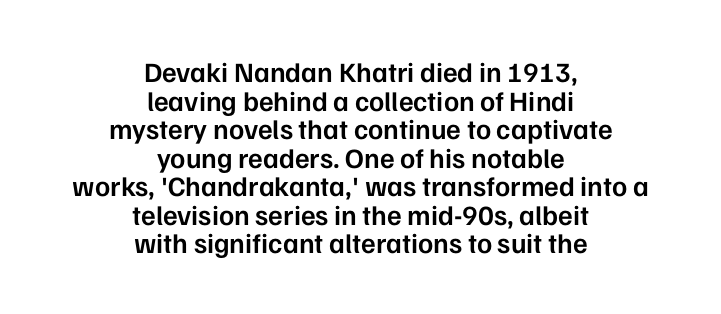
Q: Is the text bold? A: Semi-bold.
Q: Is the text italic (slanted)? A: No, it is upright.
Q: Is the typeface a serif or a sans-serif typeface? A: Sans-serif.
Q: Is the text underlined? A: No.
Q: How is the paragraph aligned? A: Centered.
Q: Is the spacing between letters normal or unusually wide? A: Normal.
Q: Is the spacing between lines tight, normal or loose? A: Tight.
Q: Width (condensed, normal, or wide)? A: Normal.
Q: Stroke contrast? A: Low.
Q: x-height? A: Medium.
Q: Monospaced? A: No.
